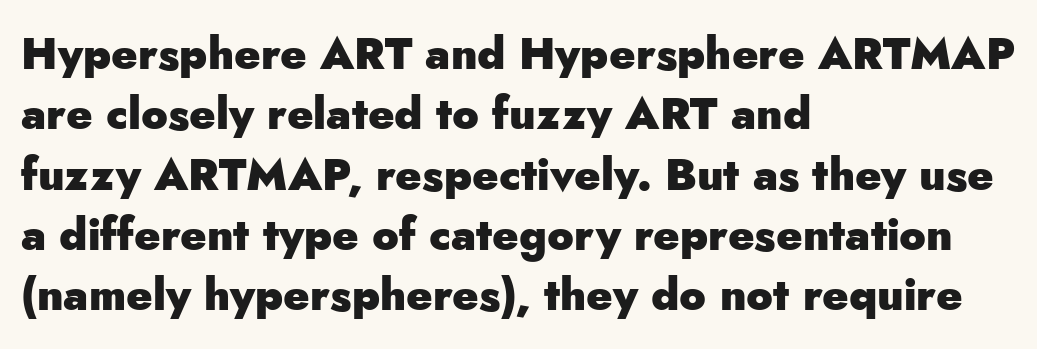
The image shows 44 px heavy sans-serif type, upright; set left-aligned, normal line spacing (1.37x), normal letter spacing, not underlined; low stroke contrast and a small x-height.
